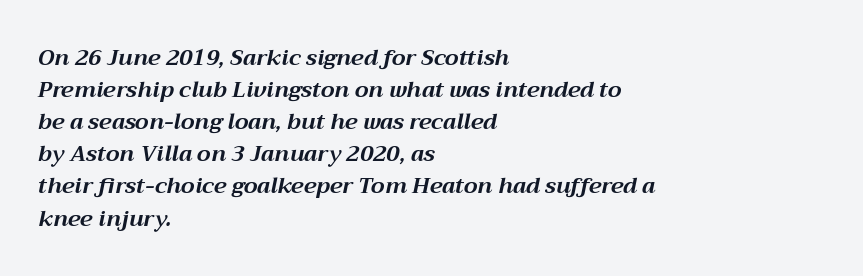
Q: Is the text bold? A: Yes.
Q: Is the text italic (slanted)? A: Yes, it leans right by about 12 degrees.
Q: Is the text underlined? A: No.
Q: How is the paragraph aligned? A: Left-aligned.
Q: Is the spacing between letters normal or unusually wide? A: Normal.
Q: Is the spacing between lines tight, normal or loose? A: Normal.
